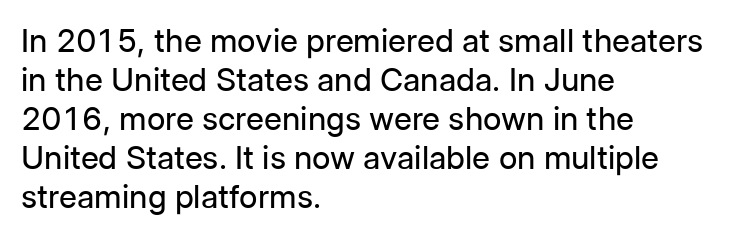
{"serif": "no", "italic": "no", "bold": "no", "weight": "regular", "width": "normal", "stroke_contrast": "low", "x_height": "medium", "monospaced": "no", "underline": "no", "align": "left", "line_spacing_ratio": 1.22, "letter_spacing": "normal", "letter_spacing_em": 0.0, "glyph_px": 32}
